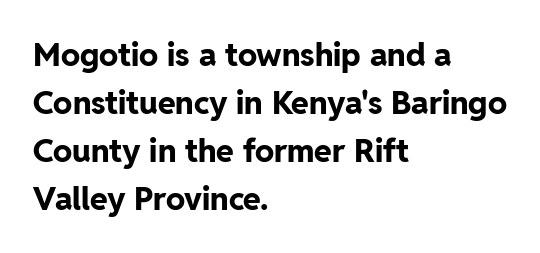
Q: Is the text bold? A: Yes.
Q: Is the text italic (slanted)? A: No, it is upright.
Q: Is the typeface a serif or a sans-serif typeface? A: Sans-serif.
Q: Is the text underlined? A: No.
Q: How is the paragraph aligned? A: Left-aligned.
Q: Is the spacing between letters normal or unusually wide? A: Normal.
Q: Is the spacing between lines tight, normal or loose? A: Normal.
Q: Width (condensed, normal, or wide)? A: Normal.
Q: Stroke contrast? A: Low.
Q: x-height? A: Medium.
Q: Monospaced? A: No.
